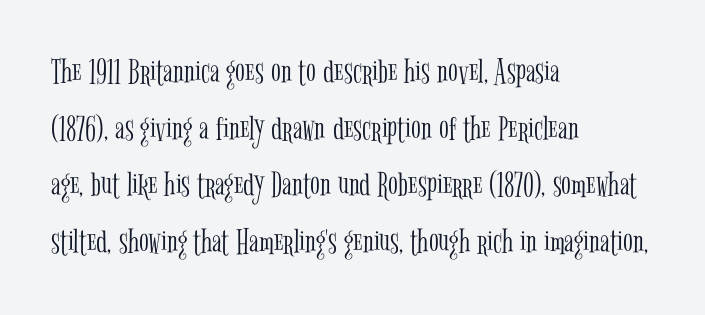
{"serif": "yes", "italic": "no", "bold": "no", "weight": "light", "width": "condensed", "stroke_contrast": "low", "x_height": "medium", "monospaced": "no", "underline": "no", "align": "left", "line_spacing": "normal", "line_spacing_ratio": 1.57, "letter_spacing": "normal", "letter_spacing_em": 0.0, "glyph_px": 36}
